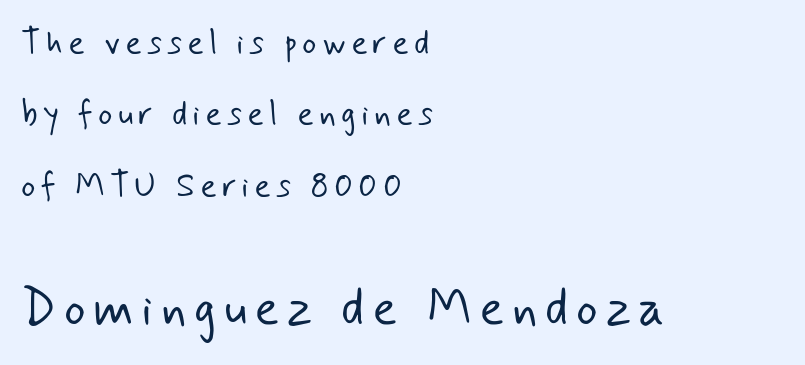
The image shows 51 px light sans-serif type; set left-aligned, loose line spacing (2.1x), not underlined; the second (bottom) block is 1.5x larger; low stroke contrast and a small x-height.
